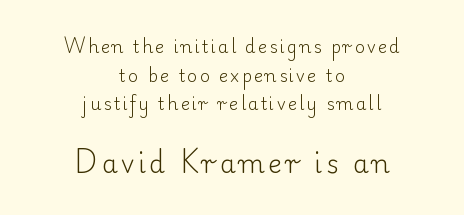
{"italic": "no", "bold": "no", "underline": "no", "align": "center", "line_spacing": "normal", "line_spacing_ratio": 1.69, "larger_block": "second", "size_ratio": 1.53, "glyph_px": 26}
